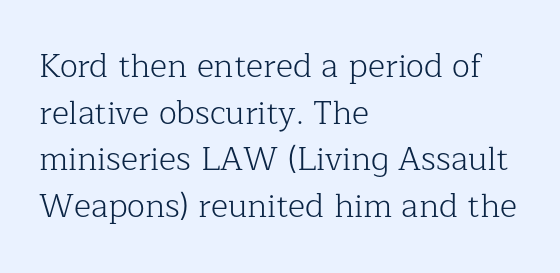
Honestly, there is no underline to notice here at all. What's the leading like? Ordinary, nothing unusual. Italic: no, the glyphs are upright roman. You could not count columns in this text — the font is proportionally spaced. Is the letter spacing exaggerated? No — it looks like the ordinary default.
